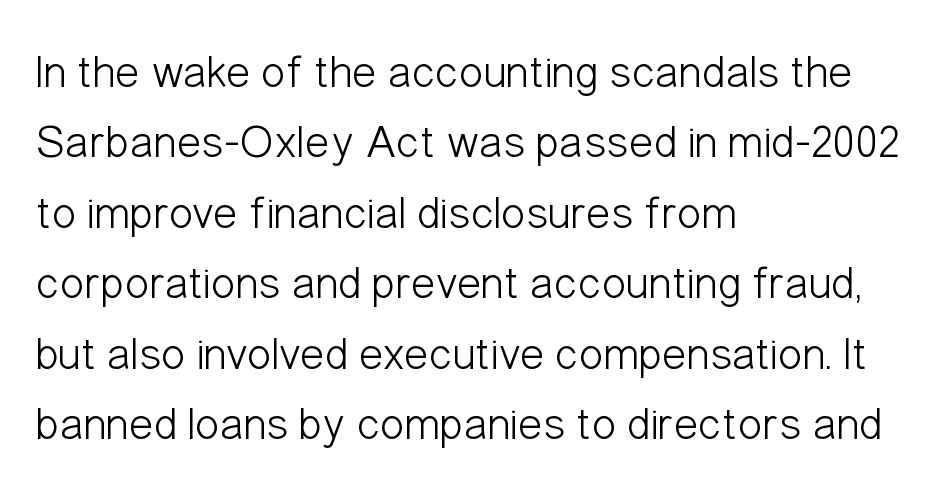
The image shows 46 px light, condensed sans-serif type, upright; set left-aligned, normal line spacing (1.53x), normal letter spacing, not underlined; low stroke contrast and a medium x-height.
